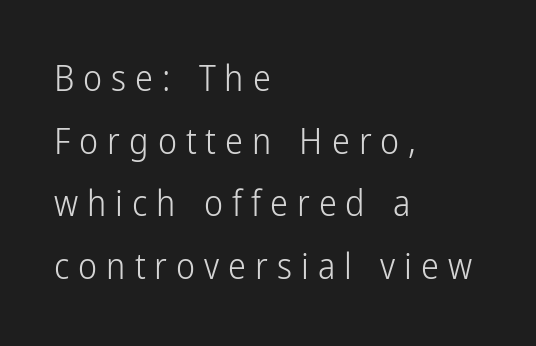
{"serif": "no", "italic": "no", "bold": "no", "weight": "light", "width": "condensed", "stroke_contrast": "low", "x_height": "medium", "monospaced": "no", "underline": "no", "align": "left", "line_spacing_ratio": 1.74, "letter_spacing": "wide", "letter_spacing_em": 0.25, "glyph_px": 36}
